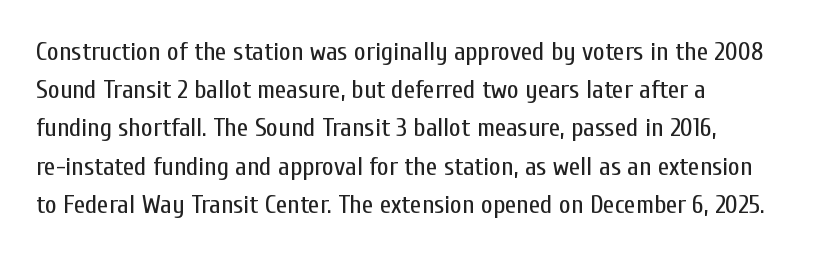
{"italic": "no", "bold": "no", "underline": "no", "align": "left", "line_spacing": "normal", "line_spacing_ratio": 1.47, "letter_spacing": "normal", "letter_spacing_em": 0.0, "glyph_px": 26}
